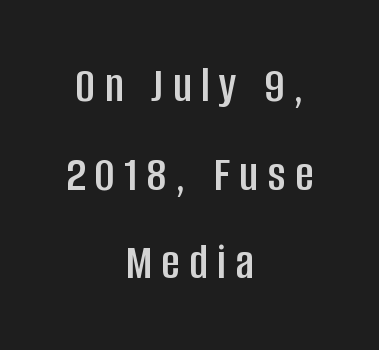
Q: Is the text italic (slanted)? A: No, it is upright.
Q: Is the typeface a serif or a sans-serif typeface? A: Sans-serif.
Q: Is the text underlined? A: No.
Q: How is the paragraph aligned? A: Centered.
Q: Width (condensed, normal, or wide)? A: Condensed.
Q: Stroke contrast? A: Low.
Q: x-height? A: Large.
Q: Monospaced? A: No.
